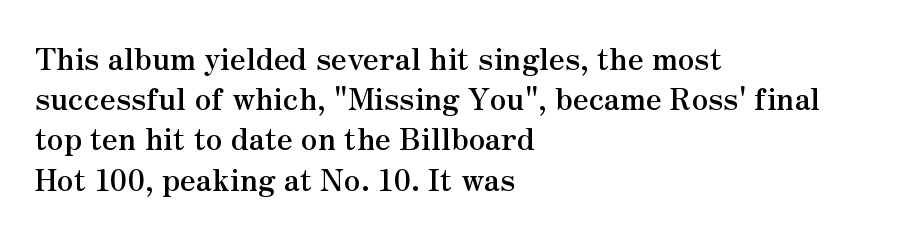
Q: Is the text bold? A: Yes.
Q: Is the text italic (slanted)? A: No, it is upright.
Q: Is the typeface a serif or a sans-serif typeface? A: Serif.
Q: Is the text underlined? A: No.
Q: How is the paragraph aligned? A: Left-aligned.
Q: Is the spacing between letters normal or unusually wide? A: Normal.
Q: Is the spacing between lines tight, normal or loose? A: Normal.
Q: Width (condensed, normal, or wide)? A: Normal.
Q: Stroke contrast? A: Medium.
Q: x-height? A: Small.
Q: Monospaced? A: No.
